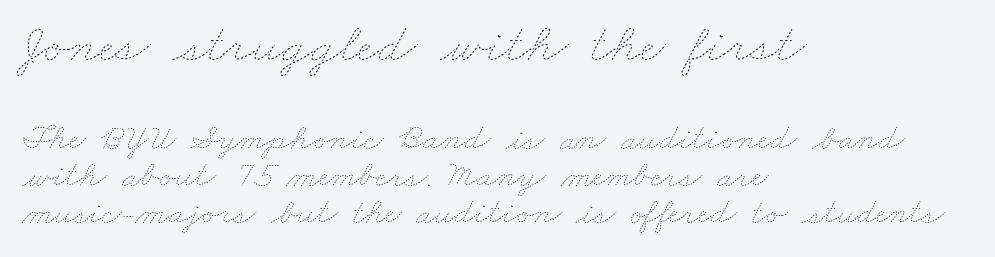
{"bold": "no", "weight": "thin", "width": "wide", "stroke_contrast": "low", "x_height": "small", "monospaced": "no", "underline": "no", "align": "left", "line_spacing": "tight", "line_spacing_ratio": 1.0, "letter_spacing": "normal", "letter_spacing_em": 0.0, "larger_block": "first", "size_ratio": 1.51, "glyph_px": 56}
